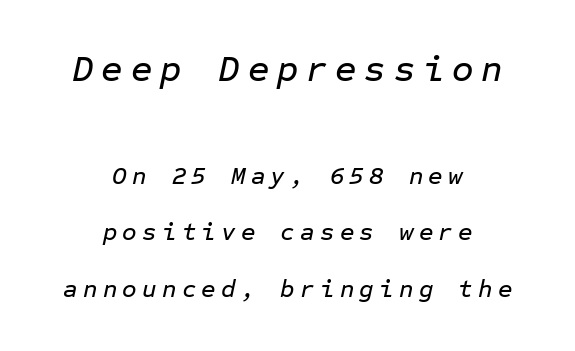
The image shows 37 px text type, italic (leaning right), monospaced; set centered, loose line spacing (2.27x), unusually wide letter spacing (+0.21 em), not underlined; the first (top) block is 1.48x larger; low stroke contrast and a medium x-height.
